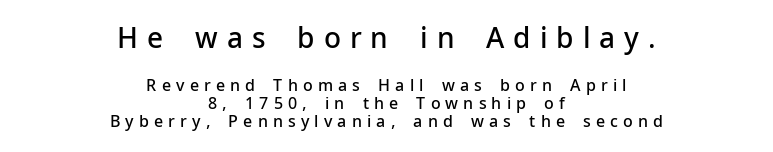
{"serif": "no", "italic": "no", "bold": "semi", "weight": "semibold", "width": "normal", "stroke_contrast": "low", "x_height": "medium", "monospaced": "no", "underline": "no", "align": "center", "line_spacing": "tight", "line_spacing_ratio": 1.15, "letter_spacing": "wide", "letter_spacing_em": 0.32, "larger_block": "first", "size_ratio": 1.75, "glyph_px": 28}
